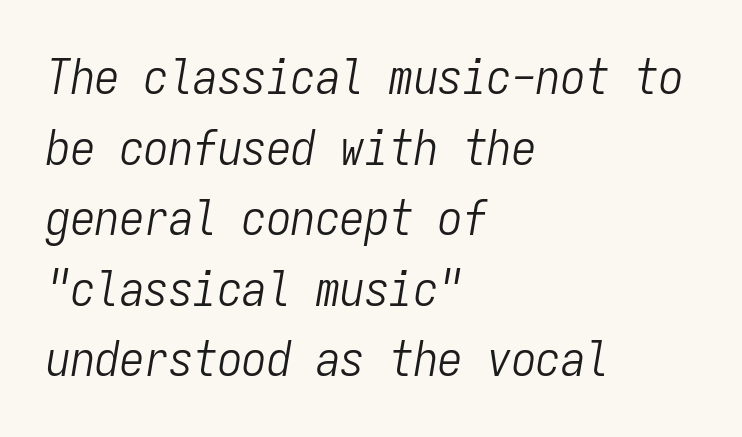
Observe the lean: these are italic letterforms. Each letter, wide or thin by design, is forced into the same width here. Where is the straight margin? On the left. Stem width sits at or under what a default text font uses.
